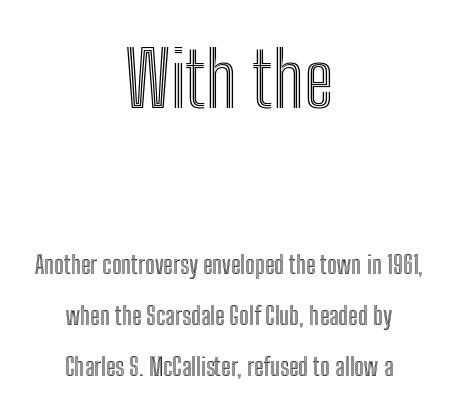
Reading down the column, the eye jumps a long way to each next line. Characters follow at the spacing the type designer built in. The letters in the upper block stand taller than those in the block below. Every stem runs plumb, perpendicular to the baseline. Note the varied advance widths — an 'i' is clearly narrower than an 'm'.
